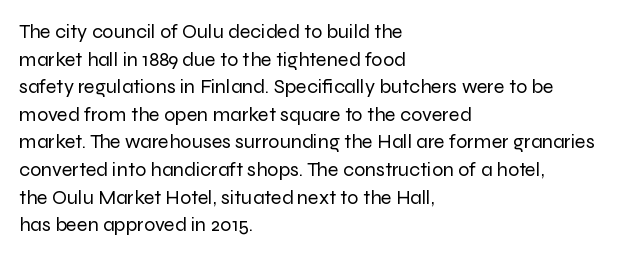
Q: Is the text bold? A: No.
Q: Is the text italic (slanted)? A: No, it is upright.
Q: Is the text underlined? A: No.
Q: How is the paragraph aligned? A: Left-aligned.
Q: Is the spacing between letters normal or unusually wide? A: Normal.
Q: Is the spacing between lines tight, normal or loose? A: Normal.
